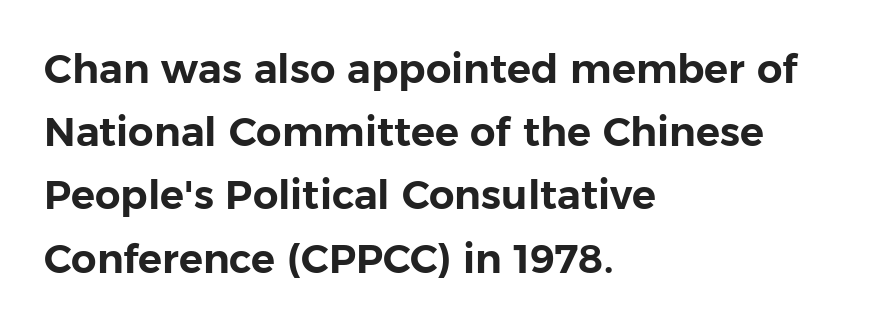
The image shows 40 px sans-serif type, upright; set left-aligned, normal line spacing (1.58x), normal letter spacing, not underlined; low stroke contrast and a medium x-height.
